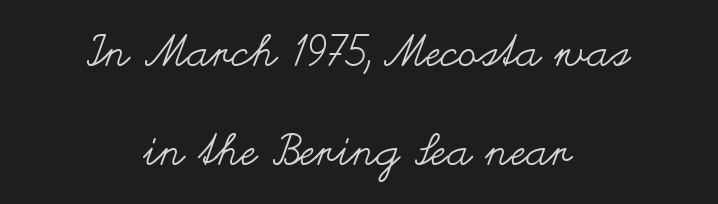
Q: Is the text bold? A: No.
Q: Is the text italic (slanted)? A: Yes.
Q: Is the text underlined? A: No.
Q: How is the paragraph aligned? A: Centered.
Q: Is the spacing between letters normal or unusually wide? A: Normal.
Q: Is the spacing between lines tight, normal or loose? A: Loose.
Q: Width (condensed, normal, or wide)? A: Wide.
Q: Stroke contrast? A: Medium.
Q: x-height? A: Small.
Q: Monospaced? A: No.
